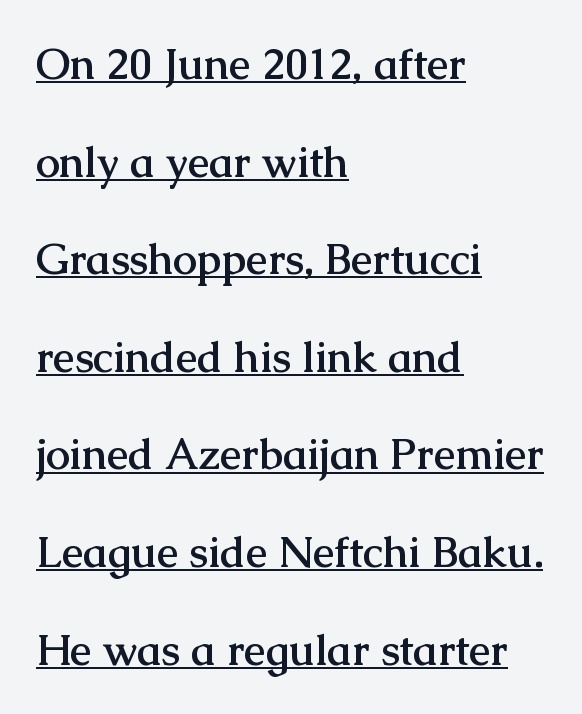
Check where the strokes stop: tiny serifs finish them off. Nobody touched the tracking dial on this one. Teacher's note: observe the even left margin — that is flush-left alignment. Notice the wide empty band between every row — that's loose leading. These lines are rendered in a variable-pitch font.
